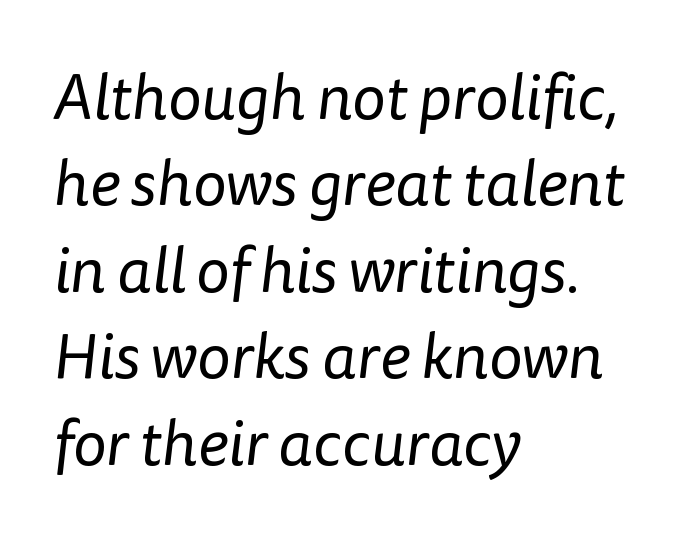
The image shows 64 px regular-weight sans-serif type; set left-aligned, normal line spacing (1.35x), normal letter spacing, not underlined; low stroke contrast and a medium x-height.
